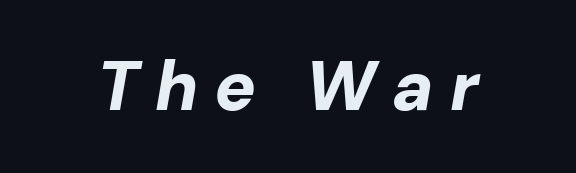
Q: Is the text bold? A: Yes.
Q: Is the text italic (slanted)? A: Yes, it leans right by about 10 degrees.
Q: Is the text underlined? A: No.
Q: Is the spacing between letters normal or unusually wide? A: Unusually wide.
Q: Width (condensed, normal, or wide)? A: Normal.
Q: Stroke contrast? A: Low.
Q: x-height? A: Medium.
Q: Monospaced? A: No.
